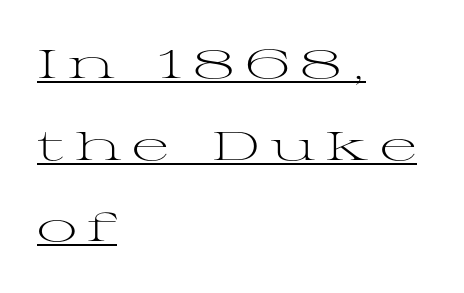
The image shows 40 px light, wide serif type, upright; set left-aligned, loose line spacing (2.04x), unusually wide letter spacing (+0.26 em), underlined; medium stroke contrast and a medium x-height.
